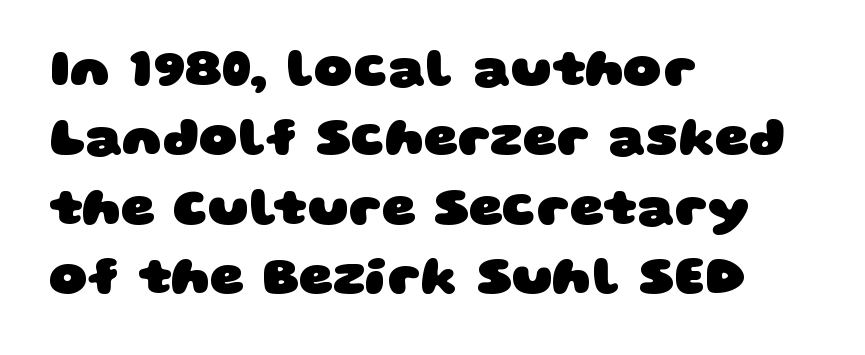
Q: Is the text bold? A: Yes.
Q: Is the typeface a serif or a sans-serif typeface? A: Sans-serif.
Q: Is the text underlined? A: No.
Q: How is the paragraph aligned? A: Left-aligned.
Q: Is the spacing between letters normal or unusually wide? A: Normal.
Q: Is the spacing between lines tight, normal or loose? A: Normal.
Q: Width (condensed, normal, or wide)? A: Wide.
Q: Stroke contrast? A: Low.
Q: x-height? A: Large.
Q: Monospaced? A: No.
